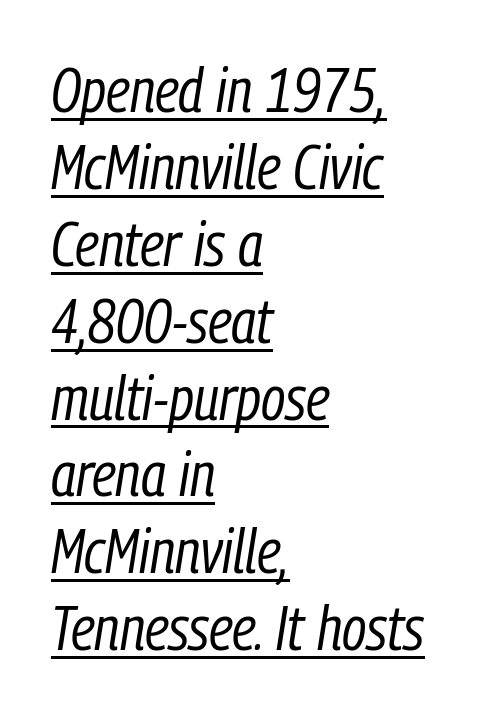
{"italic": "yes", "lean": "right", "slant_degrees": 9, "bold": "no", "weight": "regular", "width": "condensed", "stroke_contrast": "low", "x_height": "medium", "monospaced": "no", "underline": "yes", "align": "left", "line_spacing_ratio": 1.24, "letter_spacing": "normal", "letter_spacing_em": 0.0, "glyph_px": 62}
